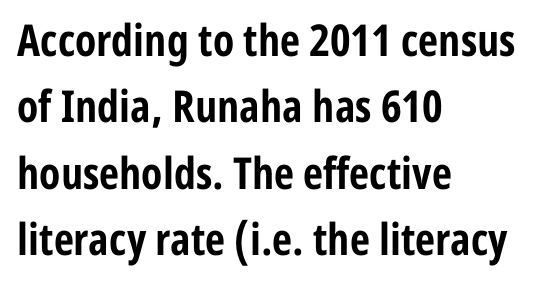
The image shows 44 px bold, condensed sans-serif type, upright; set left-aligned, normal line spacing (1.51x), normal letter spacing, not underlined; low stroke contrast and a medium x-height.
